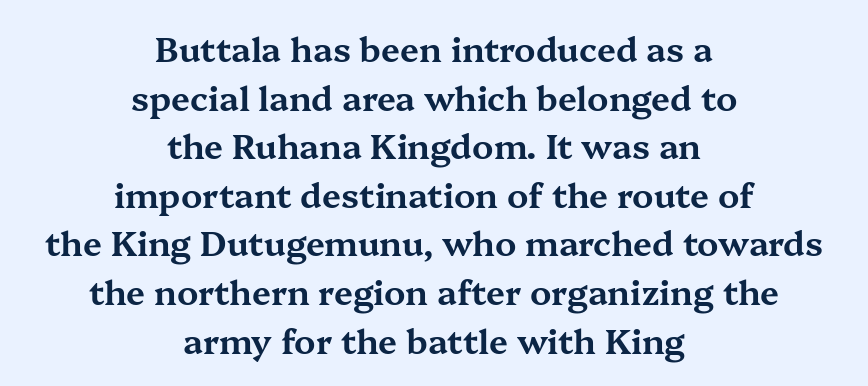
The image shows 34 px wide serif type, upright; set centered, normal line spacing (1.43x), normal letter spacing, not underlined; medium stroke contrast and a medium x-height.
